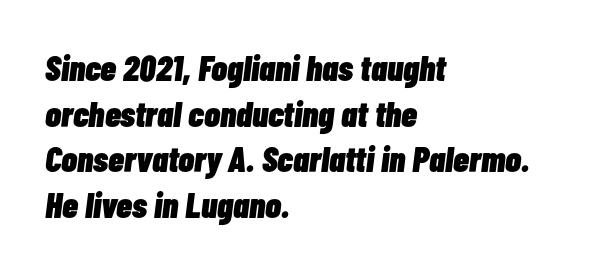
{"italic": "yes", "lean": "right", "slant_degrees": 7, "bold": "yes", "weight": "heavy", "width": "condensed", "stroke_contrast": "low", "x_height": "medium", "monospaced": "no", "underline": "no", "align": "left", "line_spacing": "normal", "line_spacing_ratio": 1.27, "letter_spacing": "normal", "letter_spacing_em": 0.0, "glyph_px": 36}
